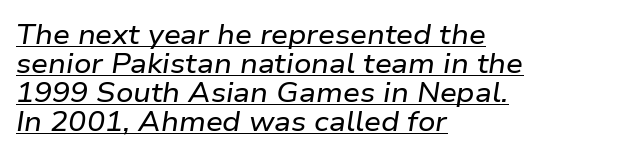
Q: Is the text italic (slanted)? A: Yes, it leans right by about 9 degrees.
Q: Is the text underlined? A: Yes.
Q: How is the paragraph aligned? A: Left-aligned.
Q: Is the spacing between letters normal or unusually wide? A: Normal.
Q: Is the spacing between lines tight, normal or loose? A: Tight.
